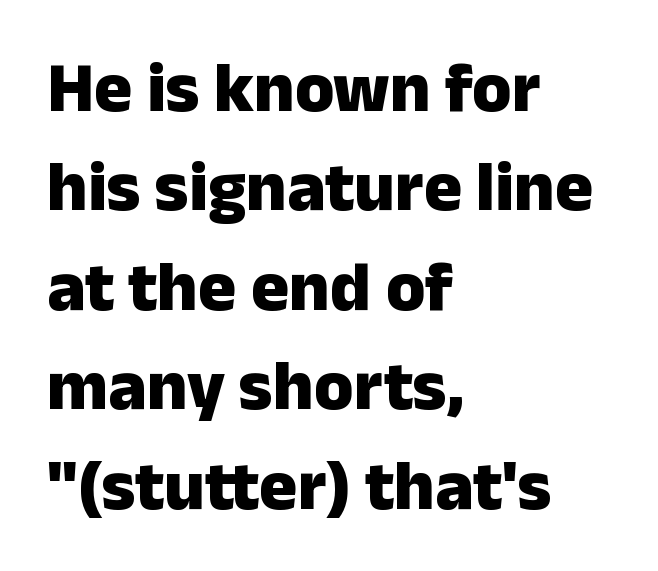
{"serif": "no", "italic": "no", "bold": "yes", "weight": "heavy", "width": "normal", "stroke_contrast": "low", "x_height": "medium", "monospaced": "no", "underline": "no", "align": "left", "line_spacing": "normal", "line_spacing_ratio": 1.4, "letter_spacing": "normal", "letter_spacing_em": 0.0, "glyph_px": 71}
